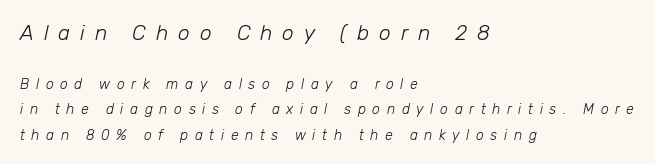
The axis of the letterforms is tilted away from vertical. Look at the glyph heights: the upper group is clearly the bigger setting. Counters stay open thanks to moderate or lighter strokes. The text block is weighted toward the left margin, trailing off unevenly rightward.
